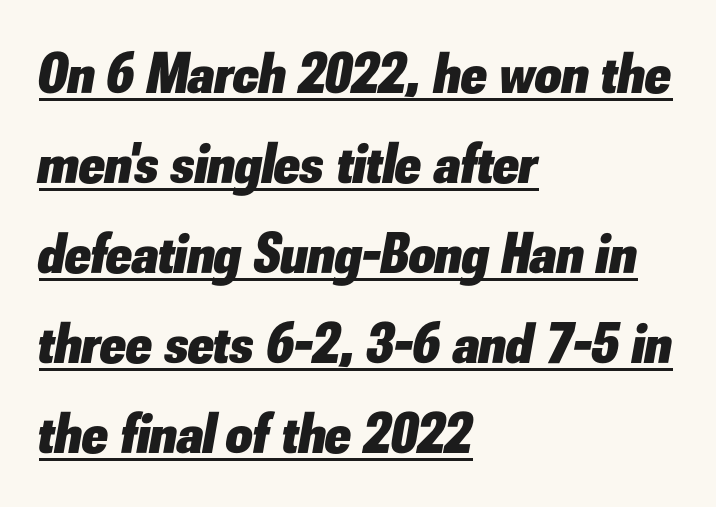
You can tell it's italic because the verticals aren't actually vertical. Check the space under the baseline: a stroke is drawn there. Weight: bold. Horizontal alignment here is leftward, the default for most running prose.
